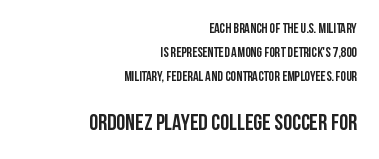
Note: smaller setting up top, larger setting below. Nobody touched the tracking dial on this one. Quick note: underline off. The paragraph has a hard right edge and a soft left edge. The specimen reads as upright at a glance. Heavy-handed strokes throughout: this text is bold.
